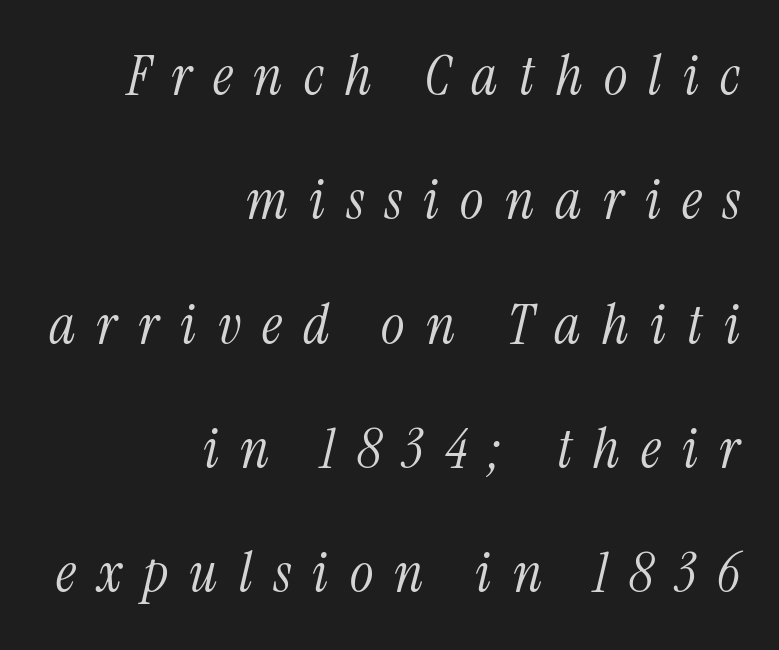
The image shows 56 px light, condensed serif type, italic (leaning right); set right-aligned, loose line spacing (2.22x), unusually wide letter spacing (+0.38 em), not underlined; medium stroke contrast and a medium x-height.
